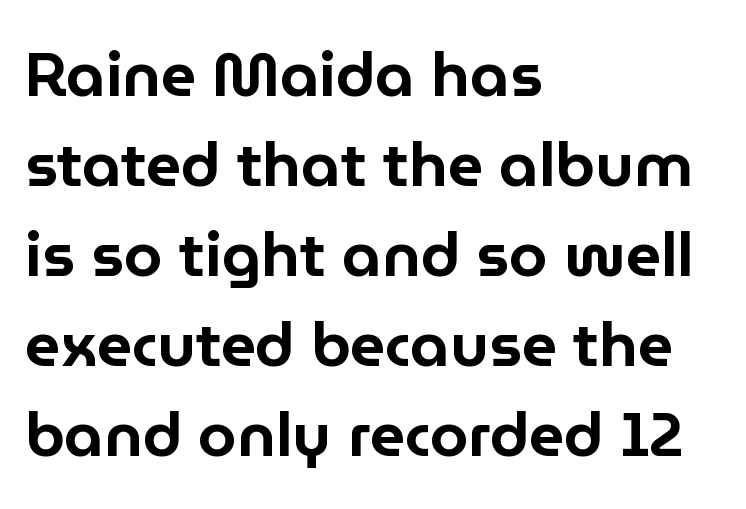
{"serif": "no", "italic": "no", "width": "normal", "stroke_contrast": "low", "x_height": "medium", "monospaced": "no", "underline": "no", "align": "left", "line_spacing": "normal", "line_spacing_ratio": 1.45, "letter_spacing": "normal", "letter_spacing_em": 0.0, "glyph_px": 62}
